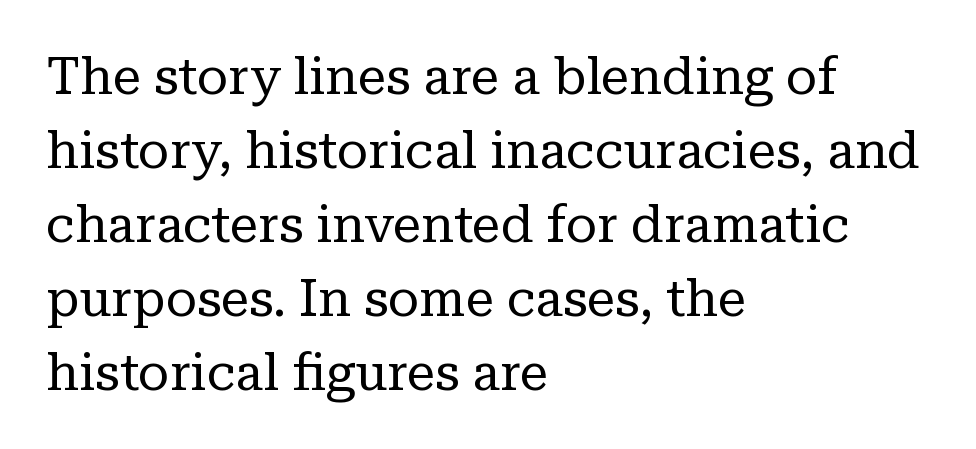
The glyphs in this specimen are seriffed. Weight: in the light-to-regular range. Does the lettering tilt? It doesn't — this is upright. Note the varied advance widths — an 'i' is clearly narrower than an 'm'. Students, note that the glyphs here touch the page at normal intervals. Casual observation: everything's shoved over to the left.
